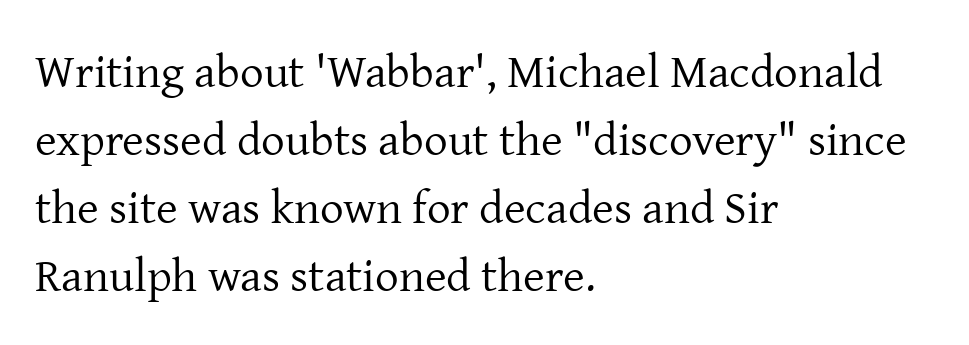
{"serif": "yes", "italic": "no", "bold": "no", "weight": "regular", "width": "normal", "stroke_contrast": "low", "x_height": "medium", "monospaced": "no", "underline": "no", "align": "left", "line_spacing": "normal", "line_spacing_ratio": 1.45, "letter_spacing": "normal", "letter_spacing_em": 0.0, "glyph_px": 47}
